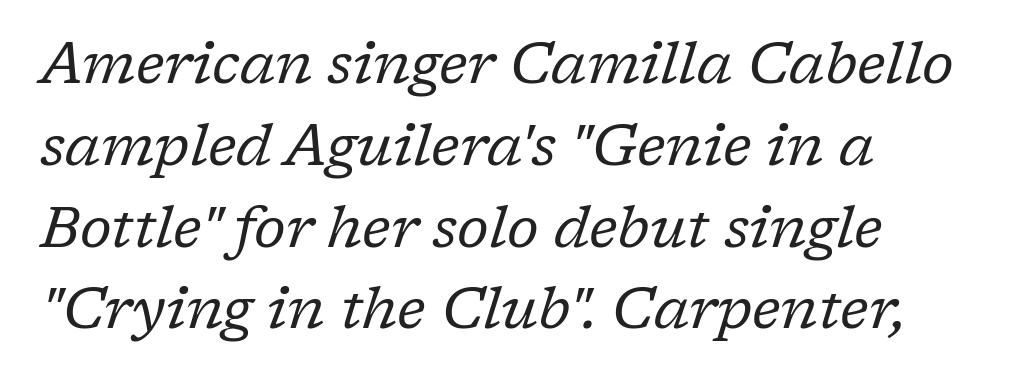
{"serif": "yes", "italic": "yes", "lean": "right", "slant_degrees": 17, "bold": "no", "weight": "regular", "width": "normal", "stroke_contrast": "low", "x_height": "medium", "monospaced": "no", "underline": "no", "align": "left", "line_spacing": "normal", "line_spacing_ratio": 1.41, "letter_spacing": "normal", "letter_spacing_em": 0.0, "glyph_px": 58}
